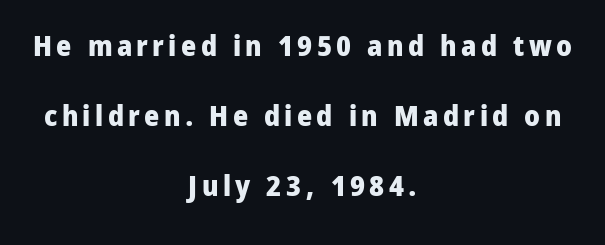
{"serif": "no", "italic": "no", "bold": "yes", "weight": "heavy", "width": "normal", "stroke_contrast": "low", "x_height": "medium", "monospaced": "no", "underline": "no", "align": "center", "line_spacing": "loose", "line_spacing_ratio": 2.42, "glyph_px": 29}
